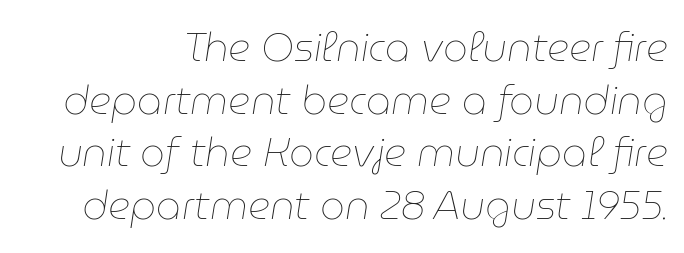
Q: Is the text bold? A: No.
Q: Is the text italic (slanted)? A: Yes, it leans right by about 9 degrees.
Q: Is the text underlined? A: No.
Q: Is the spacing between letters normal or unusually wide? A: Normal.
Q: Is the spacing between lines tight, normal or loose? A: Normal.
Q: Width (condensed, normal, or wide)? A: Normal.
Q: Stroke contrast? A: Low.
Q: x-height? A: Medium.
Q: Monospaced? A: No.
